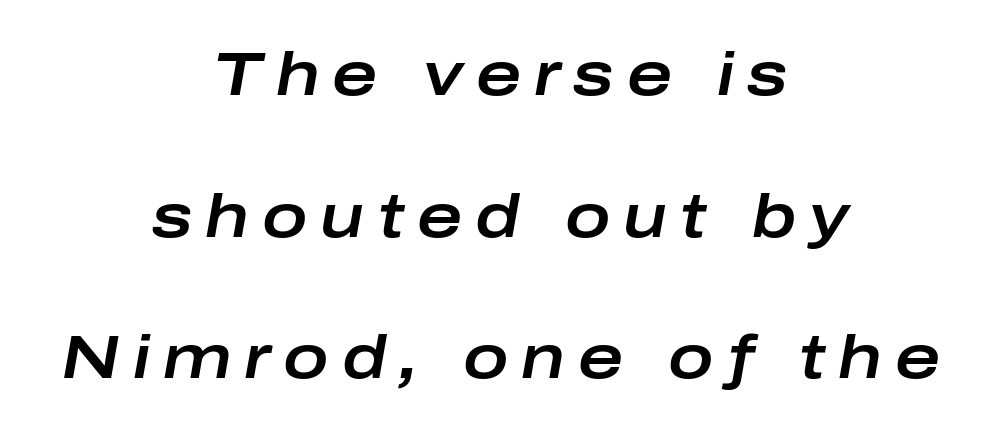
Q: Is the text italic (slanted)? A: Yes, it leans right by about 10 degrees.
Q: Is the text underlined? A: No.
Q: How is the paragraph aligned? A: Centered.
Q: Is the spacing between letters normal or unusually wide? A: Unusually wide.
Q: Is the spacing between lines tight, normal or loose? A: Loose.
Q: Width (condensed, normal, or wide)? A: Wide.
Q: Stroke contrast? A: Low.
Q: x-height? A: Medium.
Q: Monospaced? A: No.
